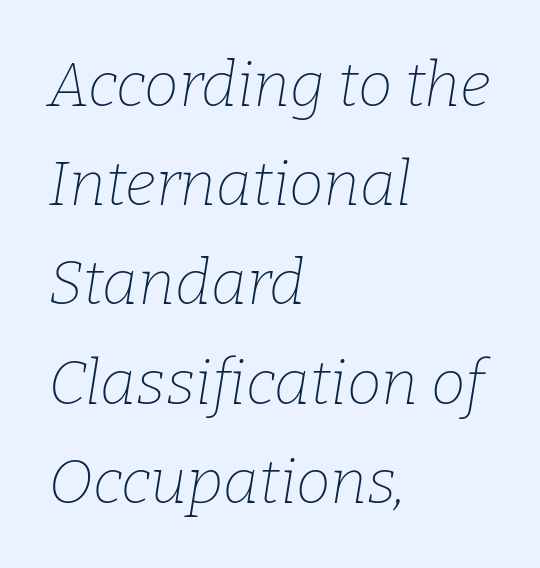
Regarding serifs, this sample has them. Is there much room between lines? A standard amount, neither cramped nor airy. Is the block centered? No — it sits flush against the left margin. The typeface has the unassuming heft of standard copy or less.
